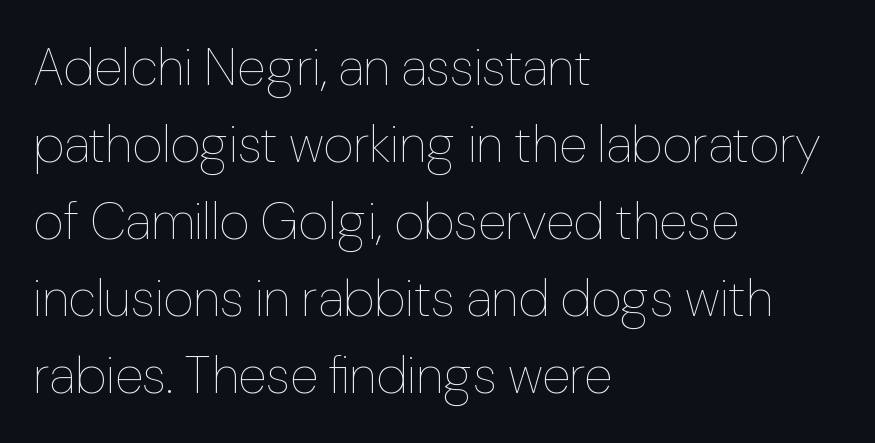
A typesetter would call this leading conventional body-copy spacing. These lines stack with their left ends in a neat column. Do the letters lean? They stand straight. Lines of text with bare space underneath. Stems here are at most as thick as an everyday book face. There is no visible air inserted between adjacent glyphs.
